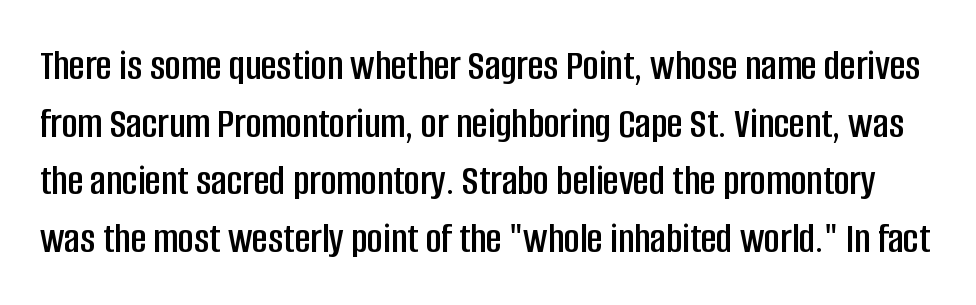
The image shows 43 px condensed sans-serif type, upright; set normal line spacing (1.34x), normal letter spacing, not underlined; low stroke contrast and a large x-height.
